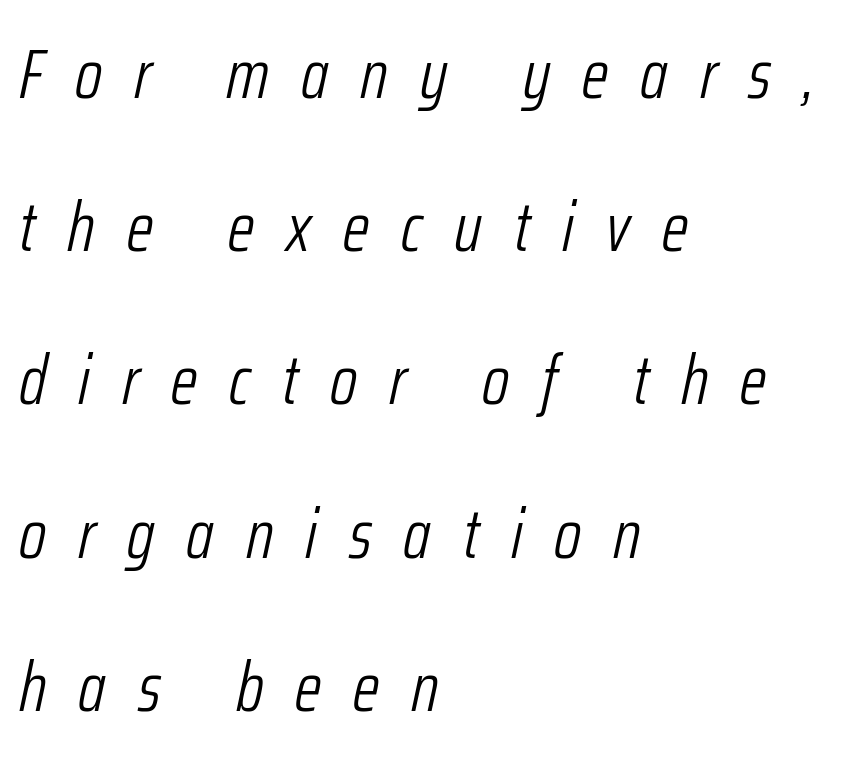
{"italic": "yes", "lean": "right", "slant_degrees": 12, "bold": "no", "weight": "light", "width": "condensed", "stroke_contrast": "low", "x_height": "medium", "monospaced": "no", "underline": "no", "align": "left", "line_spacing": "loose", "line_spacing_ratio": 2.22, "letter_spacing": "wide", "letter_spacing_em": 0.46, "glyph_px": 69}
